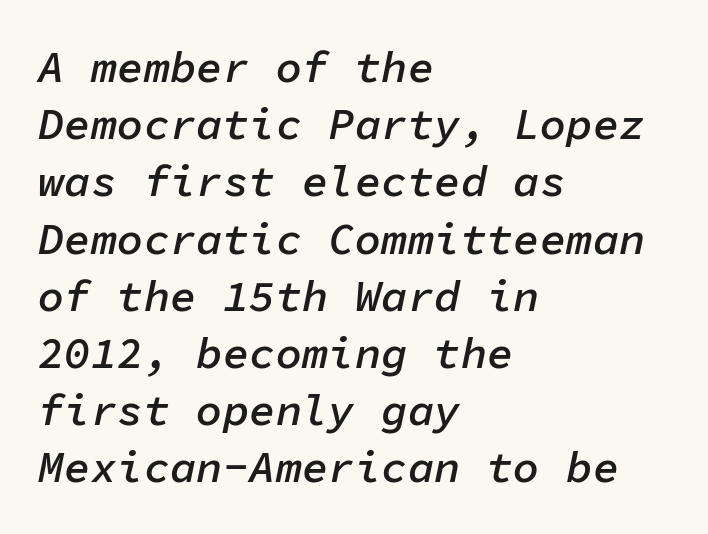
{"italic": "yes", "lean": "right", "slant_degrees": 11, "bold": "semi", "weight": "semibold", "width": "normal", "stroke_contrast": "low", "x_height": "medium", "monospaced": "yes", "underline": "no", "align": "left", "line_spacing": "normal", "line_spacing_ratio": 1.3, "letter_spacing": "normal", "letter_spacing_em": 0.0, "glyph_px": 44}
